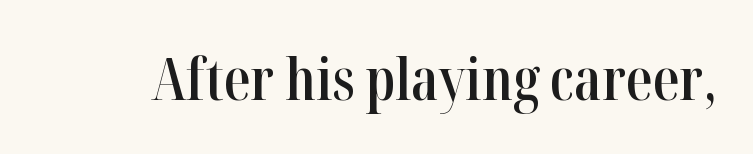
Q: Is the text bold? A: Semi-bold.
Q: Is the text italic (slanted)? A: No, it is upright.
Q: Is the typeface a serif or a sans-serif typeface? A: Serif.
Q: Is the text underlined? A: No.
Q: Is the spacing between letters normal or unusually wide? A: Normal.
Q: Width (condensed, normal, or wide)? A: Condensed.
Q: Stroke contrast? A: High.
Q: x-height? A: Medium.
Q: Monospaced? A: No.
